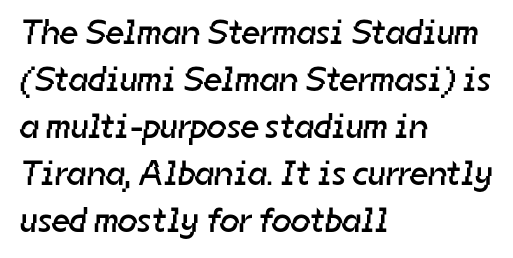
Q: Is the text bold? A: No.
Q: Is the typeface a serif or a sans-serif typeface? A: Sans-serif.
Q: Is the text underlined? A: No.
Q: How is the paragraph aligned? A: Left-aligned.
Q: Is the spacing between letters normal or unusually wide? A: Normal.
Q: Is the spacing between lines tight, normal or loose? A: Normal.
Q: Width (condensed, normal, or wide)? A: Normal.
Q: Stroke contrast? A: Low.
Q: x-height? A: Medium.
Q: Monospaced? A: No.
